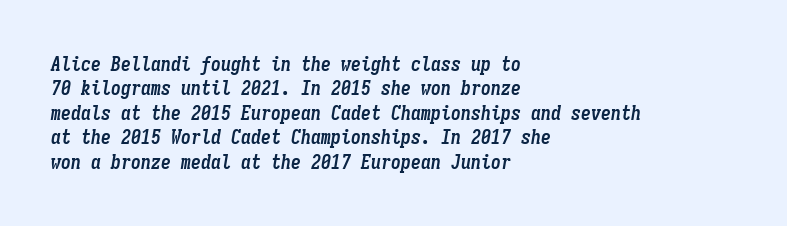
Q: Is the text bold? A: Yes.
Q: Is the text italic (slanted)? A: Yes, it leans right by about 9 degrees.
Q: Is the text underlined? A: No.
Q: How is the paragraph aligned? A: Left-aligned.
Q: Is the spacing between letters normal or unusually wide? A: Normal.
